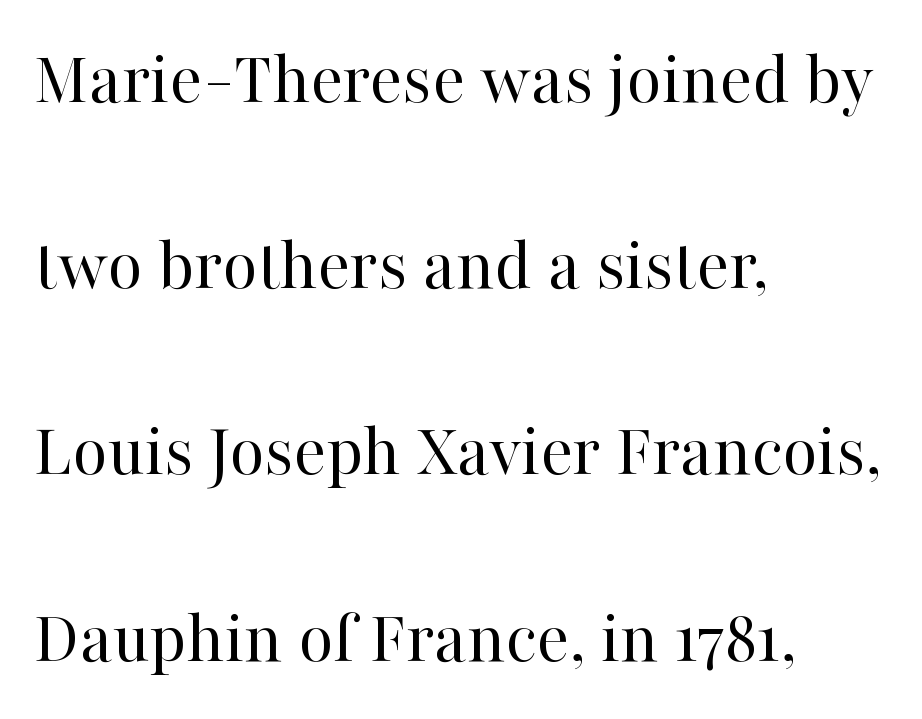
The image shows 76 px regular-weight serif type, upright; set left-aligned, loose line spacing (2.45x), normal letter spacing, not underlined; high stroke contrast and a medium x-height.
